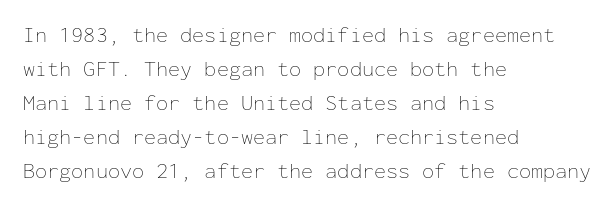
Q: Is the text bold? A: No.
Q: Is the text italic (slanted)? A: No, it is upright.
Q: Is the text underlined? A: No.
Q: How is the paragraph aligned? A: Left-aligned.
Q: Is the spacing between letters normal or unusually wide? A: Normal.
Q: Is the spacing between lines tight, normal or loose? A: Normal.
